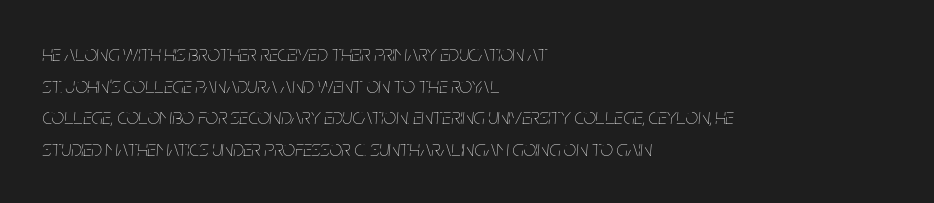
Horizontal bands of white between lines are of average thickness. Observe the ordinary spacing: letters are neighbours, not strangers. The passage shown is not bold in any degree. Emphasis-style slanted type is in use. The setting favours the left margin, as ordinary paragraphs usually do.
